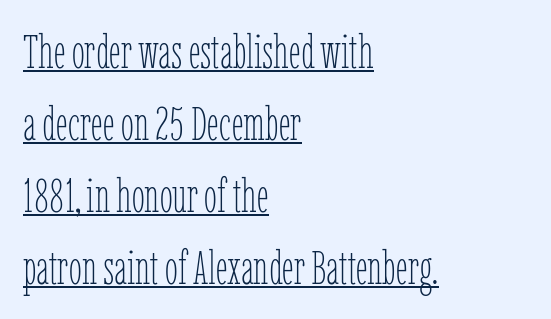
{"italic": "no", "bold": "no", "weight": "thin", "width": "condensed", "stroke_contrast": "low", "x_height": "medium", "monospaced": "no", "underline": "yes", "align": "left", "line_spacing": "normal", "line_spacing_ratio": 1.53, "letter_spacing": "normal", "letter_spacing_em": 0.0, "glyph_px": 47}
